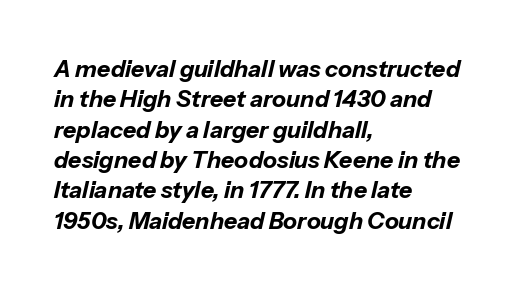
Q: Is the text bold? A: Yes.
Q: Is the text italic (slanted)? A: Yes, it leans right by about 13 degrees.
Q: Is the text underlined? A: No.
Q: How is the paragraph aligned? A: Left-aligned.
Q: Is the spacing between letters normal or unusually wide? A: Normal.
Q: Is the spacing between lines tight, normal or loose? A: Normal.
